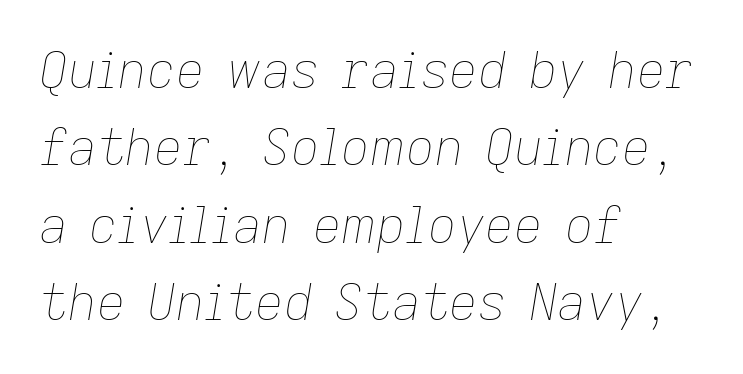
These lines are set flush left with a ragged right edge. You could not count columns in this text — the font is proportionally spaced. Normally led — the rows are evenly, conventionally spaced. Is the type heavy? It reads as light-to-regular instead.
